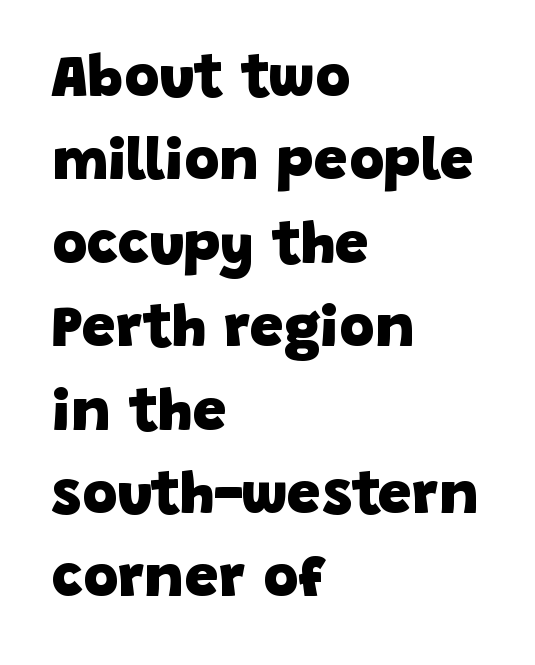
Proportional: the letters do not fall into vertical columns. The space beneath each line is pristine and unruled. Does the leading feel generous? No, just average. These lines keep a tight, regular rhythm from letter to letter. I'd call this a sans setting — the letters go barefoot. Notice how the passage keeps a crisp vertical edge on the left only.
